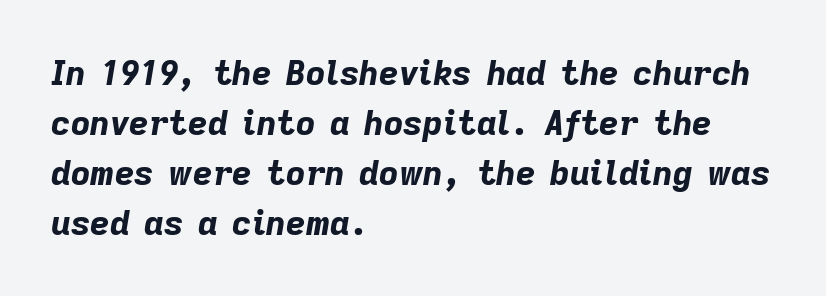
Q: Is the text bold? A: Yes.
Q: Is the text italic (slanted)? A: Yes, it leans right by about 9 degrees.
Q: Is the text underlined? A: No.
Q: How is the paragraph aligned? A: Left-aligned.
Q: Is the spacing between letters normal or unusually wide? A: Normal.
Q: Is the spacing between lines tight, normal or loose? A: Normal.
Q: Width (condensed, normal, or wide)? A: Normal.
Q: Stroke contrast? A: Low.
Q: x-height? A: Medium.
Q: Monospaced? A: No.
